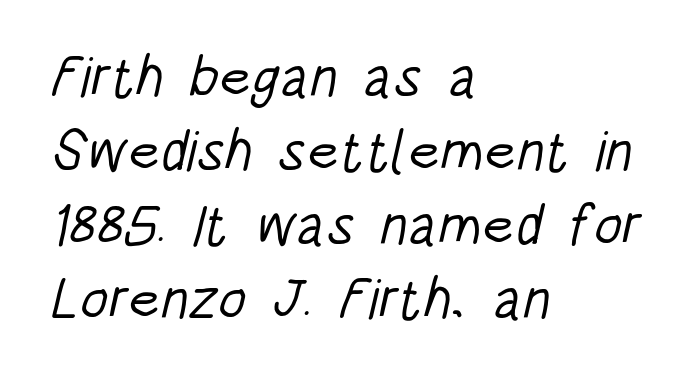
The image shows 57 px light, condensed sans-serif type; set left-aligned, normal line spacing (1.3x), normal letter spacing, not underlined; low stroke contrast and a large x-height.
